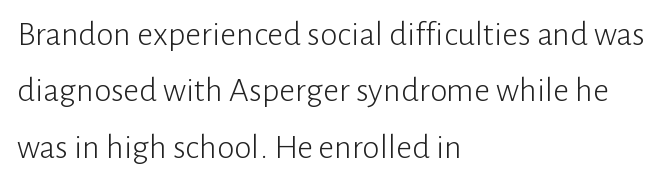
Q: Is the text bold? A: No.
Q: Is the text italic (slanted)? A: No, it is upright.
Q: Is the typeface a serif or a sans-serif typeface? A: Sans-serif.
Q: Is the text underlined? A: No.
Q: How is the paragraph aligned? A: Left-aligned.
Q: Is the spacing between letters normal or unusually wide? A: Normal.
Q: Is the spacing between lines tight, normal or loose? A: Normal.
Q: Width (condensed, normal, or wide)? A: Normal.
Q: Stroke contrast? A: Low.
Q: x-height? A: Medium.
Q: Monospaced? A: No.
